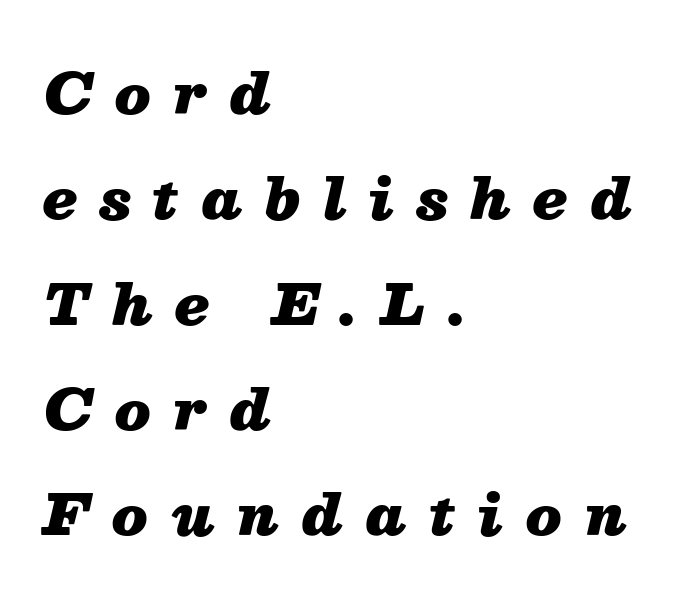
{"italic": "yes", "lean": "right", "slant_degrees": 13, "bold": "yes", "weight": "heavy", "width": "normal", "stroke_contrast": "medium", "x_height": "medium", "monospaced": "no", "underline": "no", "align": "left", "line_spacing_ratio": 1.88, "letter_spacing": "wide", "letter_spacing_em": 0.41, "glyph_px": 56}
